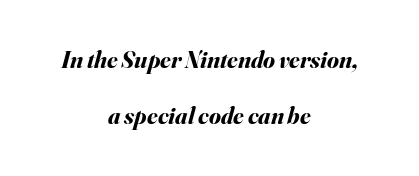
{"italic": "yes", "lean": "right", "slant_degrees": 16, "bold": "yes", "underline": "no", "align": "center", "line_spacing": "loose", "line_spacing_ratio": 2.34, "letter_spacing": "normal", "letter_spacing_em": 0.0, "glyph_px": 24}
